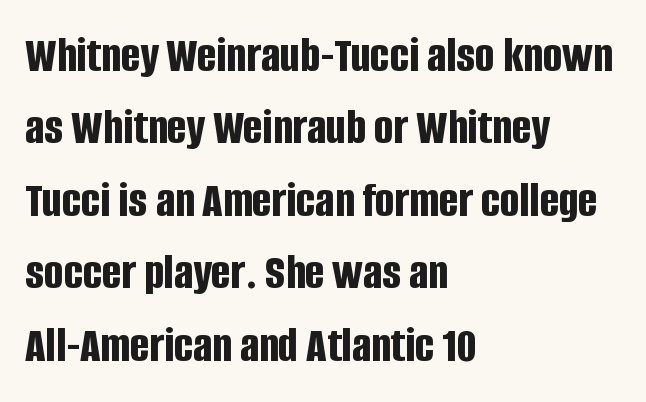
Q: Is the text bold? A: Yes.
Q: Is the text italic (slanted)? A: No, it is upright.
Q: Is the typeface a serif or a sans-serif typeface? A: Sans-serif.
Q: Is the text underlined? A: No.
Q: How is the paragraph aligned? A: Left-aligned.
Q: Is the spacing between letters normal or unusually wide? A: Normal.
Q: Is the spacing between lines tight, normal or loose? A: Normal.
Q: Width (condensed, normal, or wide)? A: Condensed.
Q: Stroke contrast? A: Low.
Q: x-height? A: Large.
Q: Monospaced? A: No.
